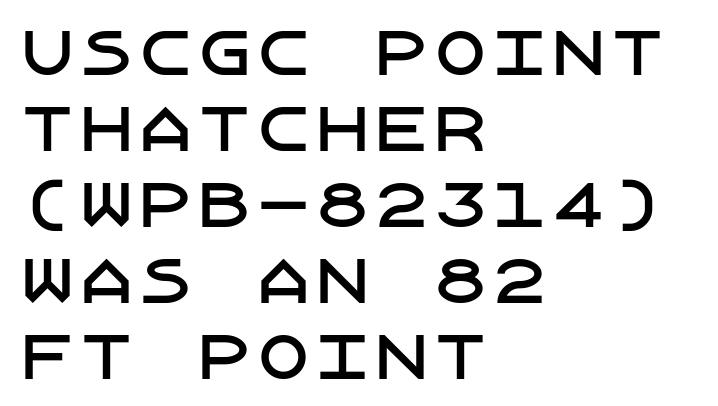
{"serif": "no", "italic": "no", "width": "normal", "stroke_contrast": "low", "x_height": "large", "underline": "no", "align": "left", "line_spacing": "normal", "line_spacing_ratio": 1.29, "letter_spacing": "normal", "letter_spacing_em": 0.0, "glyph_px": 59}
